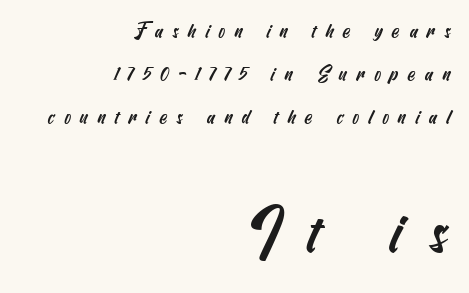
{"serif": "no", "width": "condensed", "stroke_contrast": "medium", "x_height": "small", "underline": "no", "align": "right", "line_spacing": "loose", "line_spacing_ratio": 2.16, "letter_spacing": "wide", "letter_spacing_em": 0.46, "larger_block": "second", "size_ratio": 2.95, "glyph_px": 59}
